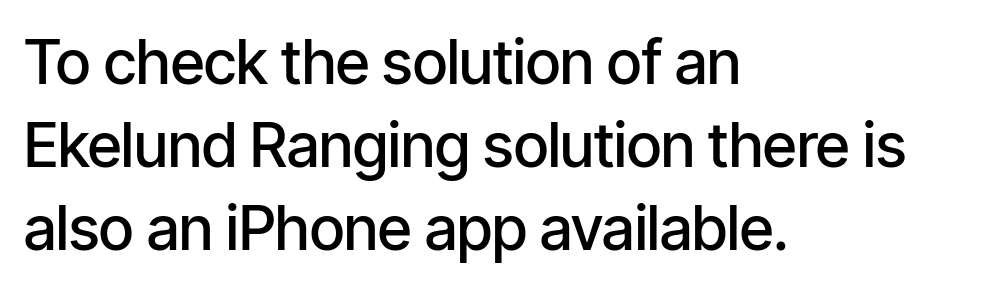
The image shows 61 px semibold, condensed sans-serif type, upright; set left-aligned, normal line spacing (1.36x), normal letter spacing, not underlined; low stroke contrast and a medium x-height.
